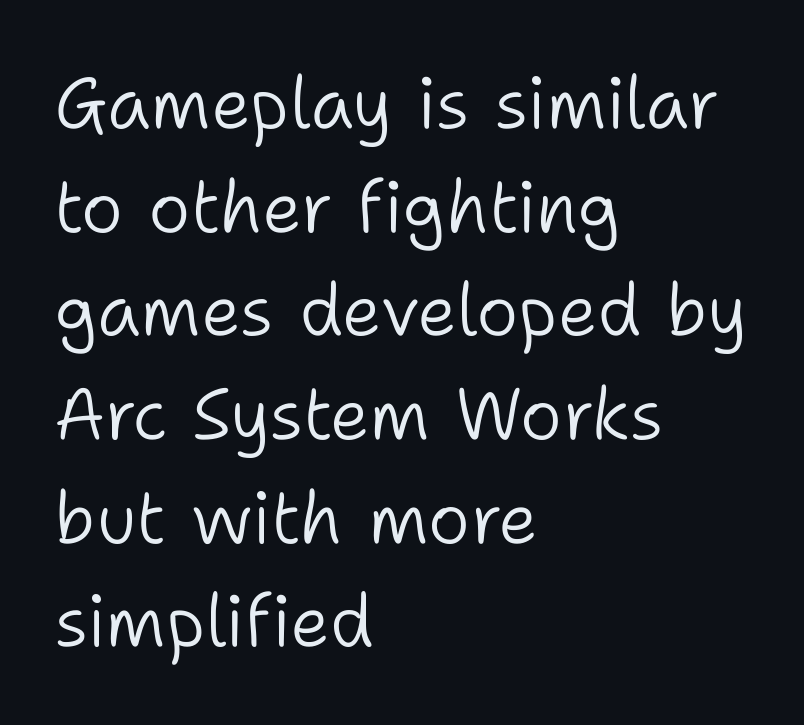
The gap between lines stays unmarked. Caption: multi-line text, flush left, ragged right. Italic: no, the glyphs are upright roman. This sample uses a sans-serif face.
